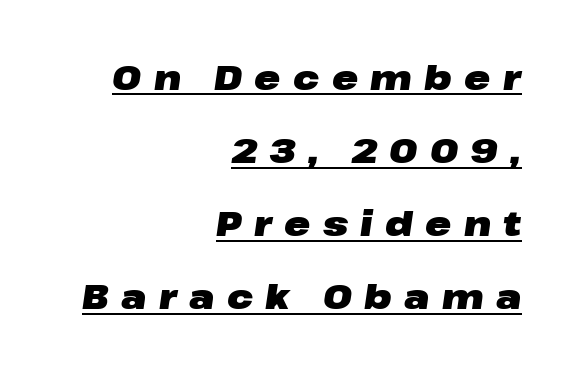
The image shows 35 px heavy, wide type, italic (leaning right); set right-aligned, loose line spacing (2.09x), unusually wide letter spacing (+0.35 em), underlined; low stroke contrast and a medium x-height.
